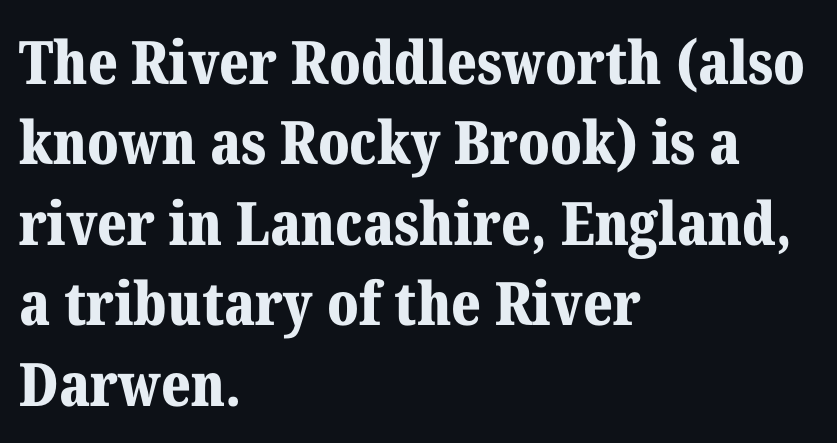
{"serif": "yes", "italic": "no", "bold": "yes", "weight": "bold", "width": "normal", "stroke_contrast": "medium", "x_height": "medium", "monospaced": "no", "underline": "no", "align": "left", "line_spacing": "normal", "line_spacing_ratio": 1.34, "letter_spacing": "normal", "letter_spacing_em": 0.0, "glyph_px": 60}
